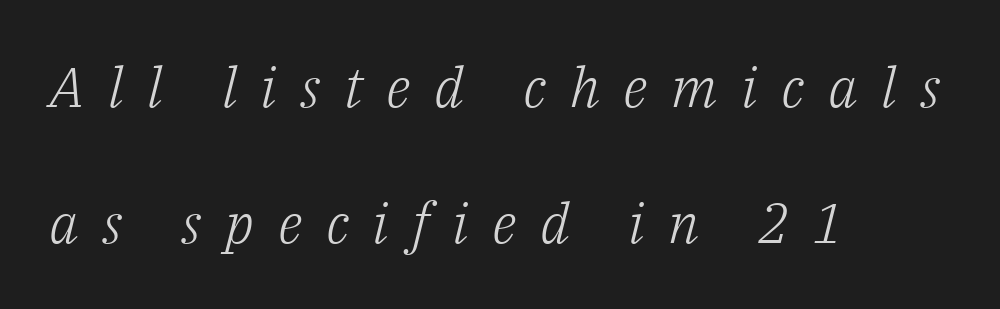
Every row of glyphs begins at an identical x-position on the left. Think standard paragraph weight, or any step lighter than that. The line-height multiplier appears high, well above default. Anything drawn beneath the words? Only blank space. Small tapered or slab feet sit at the stroke ends, so this counts as serif. The glyphs look as if they've been sheared to an angle.
